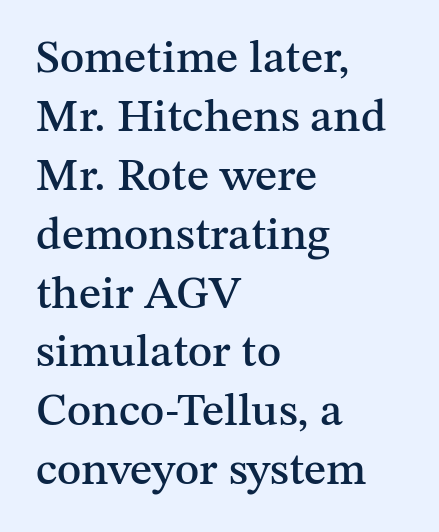
Q: Is the text italic (slanted)? A: No, it is upright.
Q: Is the typeface a serif or a sans-serif typeface? A: Serif.
Q: Is the text underlined? A: No.
Q: How is the paragraph aligned? A: Left-aligned.
Q: Is the spacing between letters normal or unusually wide? A: Normal.
Q: Is the spacing between lines tight, normal or loose? A: Normal.
Q: Width (condensed, normal, or wide)? A: Normal.
Q: Stroke contrast? A: Medium.
Q: x-height? A: Medium.
Q: Monospaced? A: No.
